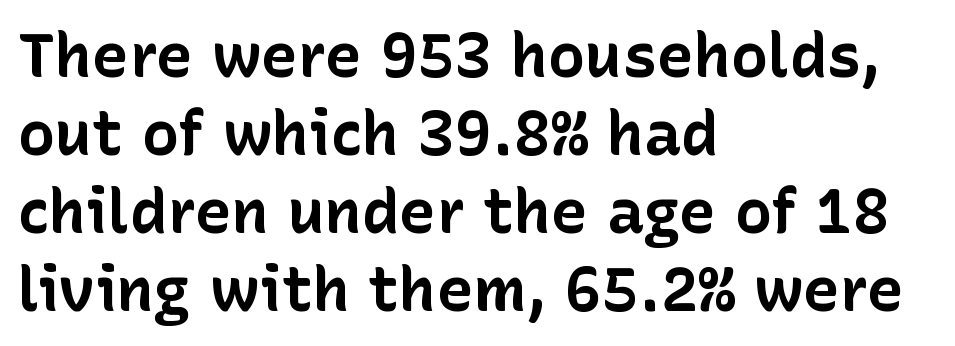
Q: Is the text bold? A: Yes.
Q: Is the text italic (slanted)? A: No, it is upright.
Q: Is the typeface a serif or a sans-serif typeface? A: Sans-serif.
Q: Is the text underlined? A: No.
Q: How is the paragraph aligned? A: Left-aligned.
Q: Is the spacing between letters normal or unusually wide? A: Normal.
Q: Is the spacing between lines tight, normal or loose? A: Normal.
Q: Width (condensed, normal, or wide)? A: Normal.
Q: Stroke contrast? A: Low.
Q: x-height? A: Medium.
Q: Monospaced? A: No.
